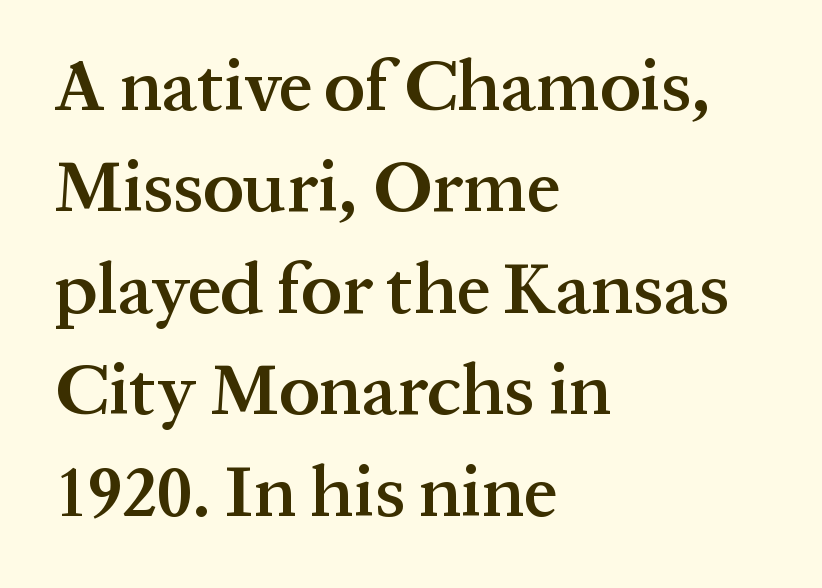
The image shows 73 px semibold serif type, upright; set left-aligned, normal line spacing (1.39x), normal letter spacing, not underlined; medium stroke contrast and a medium x-height.
